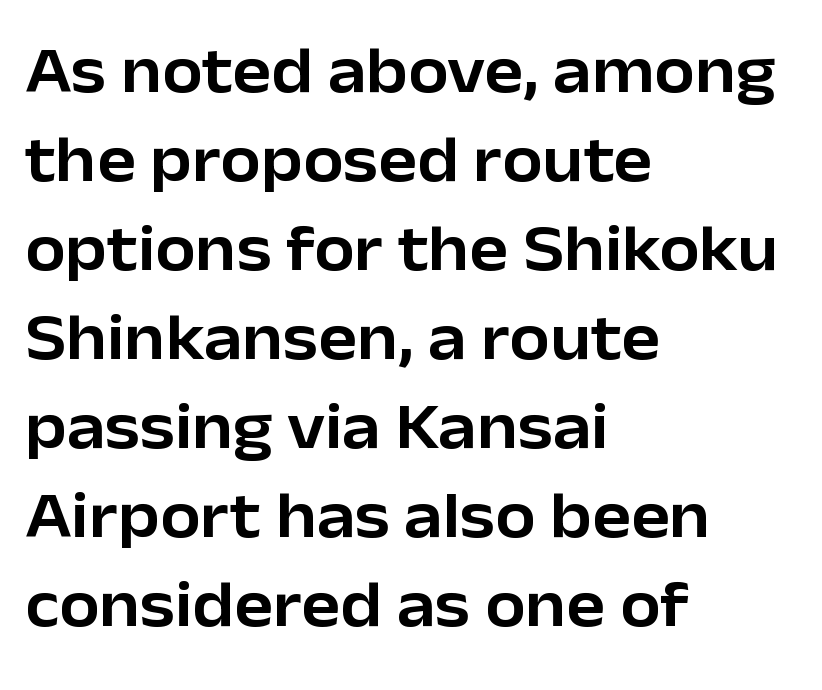
The image shows 65 px sans-serif type, upright; set left-aligned, normal line spacing (1.37x), normal letter spacing, not underlined; low stroke contrast and a medium x-height.
